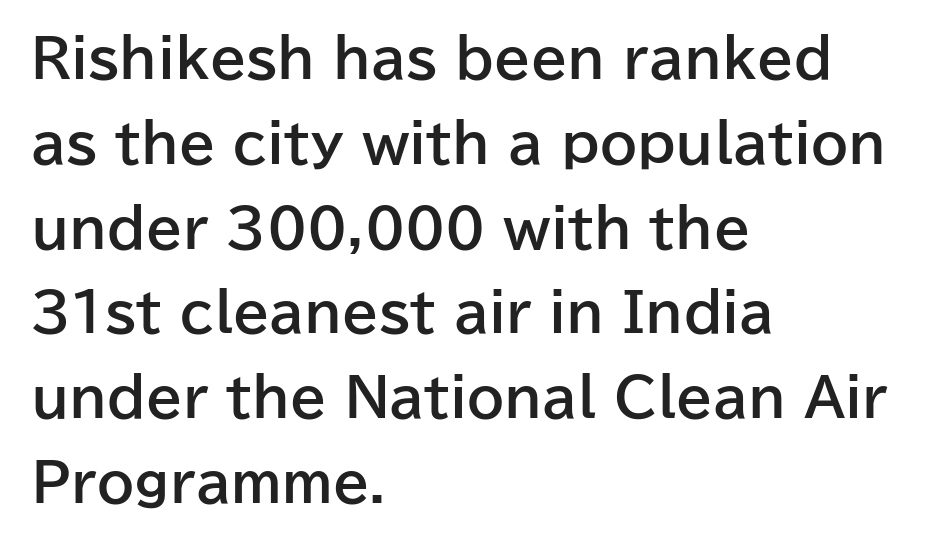
The image shows 53 px bold sans-serif type, upright; set left-aligned, normal line spacing (1.6x), normal letter spacing, not underlined; low stroke contrast and a medium x-height.
